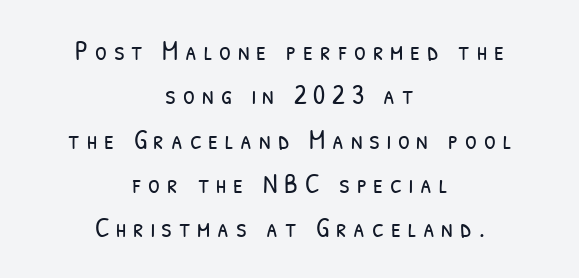
Vertical spacing — default. Weight: not bold — regular or lighter. The baseline area is clear. The paragraph shown floats in the horizontal middle. The rendering inserts visible extra space after every character.
